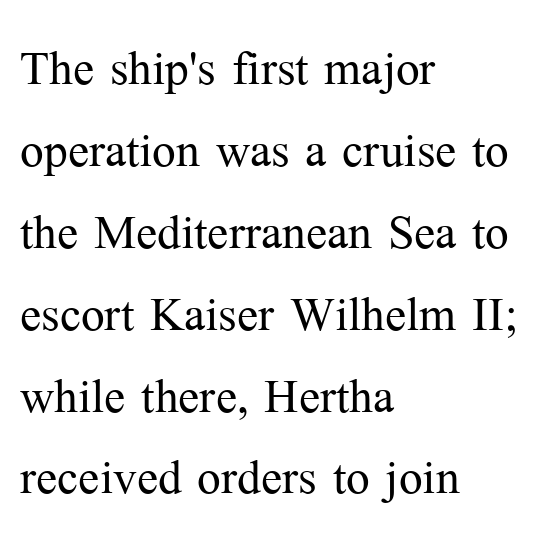
The image shows 63 px light serif type, upright; set left-aligned, normal line spacing (1.3x), normal letter spacing, not underlined; medium stroke contrast and a medium x-height.
